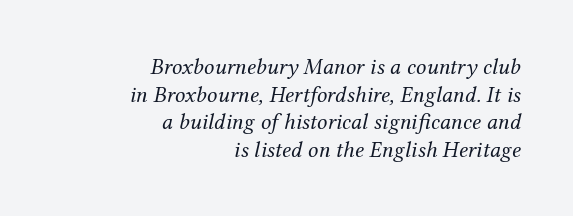
The image shows 23 px text type, italic (leaning right); set right-aligned, line spacing 1.2x, normal letter spacing, not underlined.
